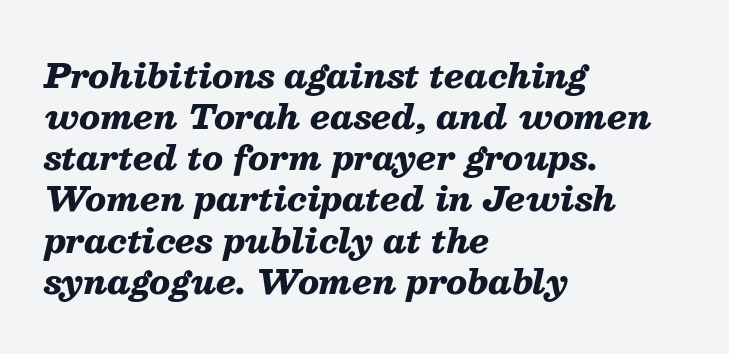
{"italic": "yes", "lean": "right", "slant_degrees": 13, "bold": "yes", "weight": "heavy", "width": "normal", "stroke_contrast": "medium", "x_height": "medium", "monospaced": "no", "underline": "no", "align": "left", "line_spacing_ratio": 1.21, "letter_spacing": "normal", "letter_spacing_em": 0.0, "glyph_px": 34}
